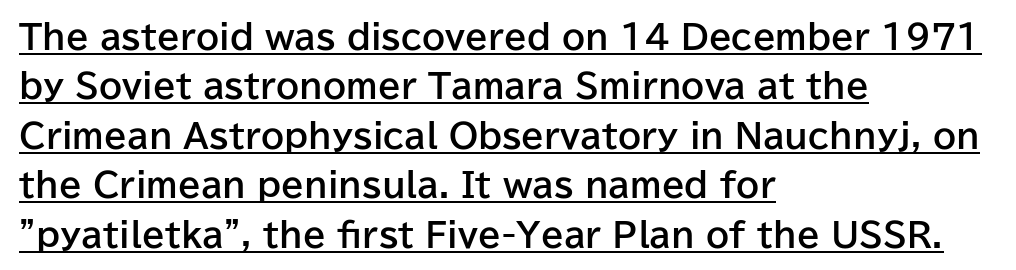
The image shows 33 px bold sans-serif type, upright; set left-aligned, normal line spacing (1.5x), normal letter spacing, underlined; low stroke contrast and a medium x-height.
